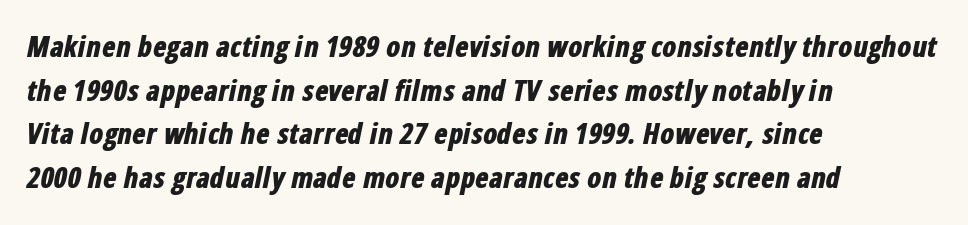
Q: Is the text bold? A: Yes.
Q: Is the text italic (slanted)? A: Yes, it leans right by about 12 degrees.
Q: Is the text underlined? A: No.
Q: How is the paragraph aligned? A: Left-aligned.
Q: Is the spacing between letters normal or unusually wide? A: Normal.
Q: Is the spacing between lines tight, normal or loose? A: Normal.
Q: Width (condensed, normal, or wide)? A: Condensed.
Q: Stroke contrast? A: Low.
Q: x-height? A: Medium.
Q: Monospaced? A: No.
